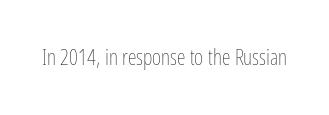
The space directly below the letters is spotless. Quick note: not italic, upright. The line texture is even and compact thanks to regular tracking. These glyphs show unthickened strokes, regular width or finer.
